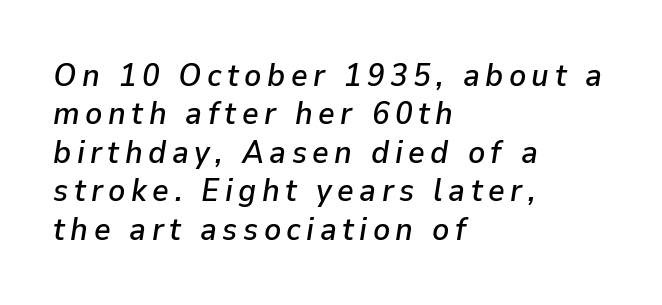
The image shows 32 px text type, italic (leaning right); set left-aligned, line spacing 1.2x, not underlined; low stroke contrast and a medium x-height.
